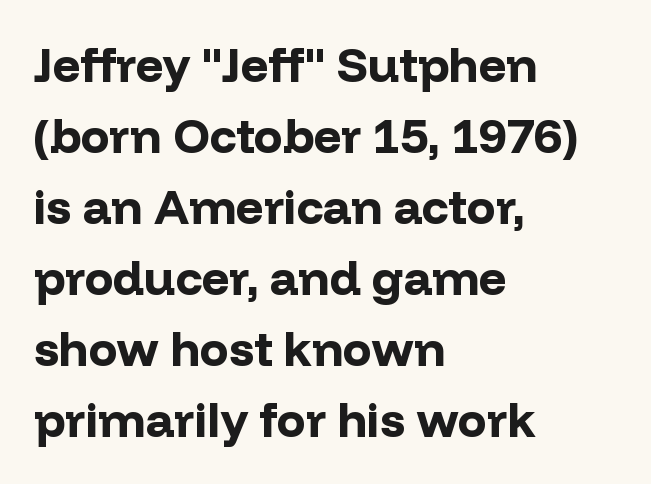
Q: Is the text bold? A: Yes.
Q: Is the text italic (slanted)? A: No, it is upright.
Q: Is the typeface a serif or a sans-serif typeface? A: Sans-serif.
Q: Is the text underlined? A: No.
Q: How is the paragraph aligned? A: Left-aligned.
Q: Is the spacing between letters normal or unusually wide? A: Normal.
Q: Is the spacing between lines tight, normal or loose? A: Normal.
Q: Width (condensed, normal, or wide)? A: Normal.
Q: Stroke contrast? A: Low.
Q: x-height? A: Medium.
Q: Monospaced? A: No.
